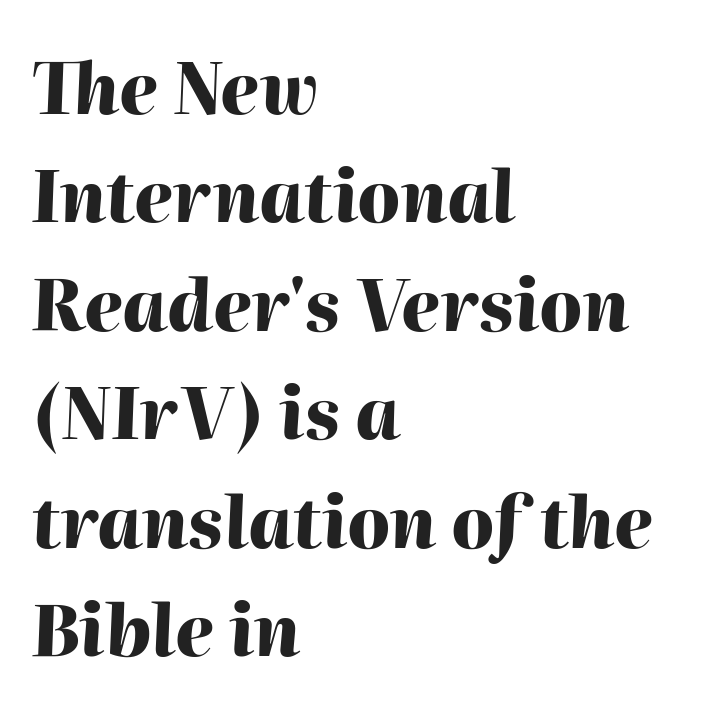
{"italic": "yes", "lean": "right", "slant_degrees": 2, "bold": "yes", "weight": "heavy", "width": "normal", "stroke_contrast": "high", "x_height": "medium", "monospaced": "no", "underline": "no", "align": "left", "line_spacing": "normal", "line_spacing_ratio": 1.55, "letter_spacing": "normal", "letter_spacing_em": 0.0, "glyph_px": 70}
